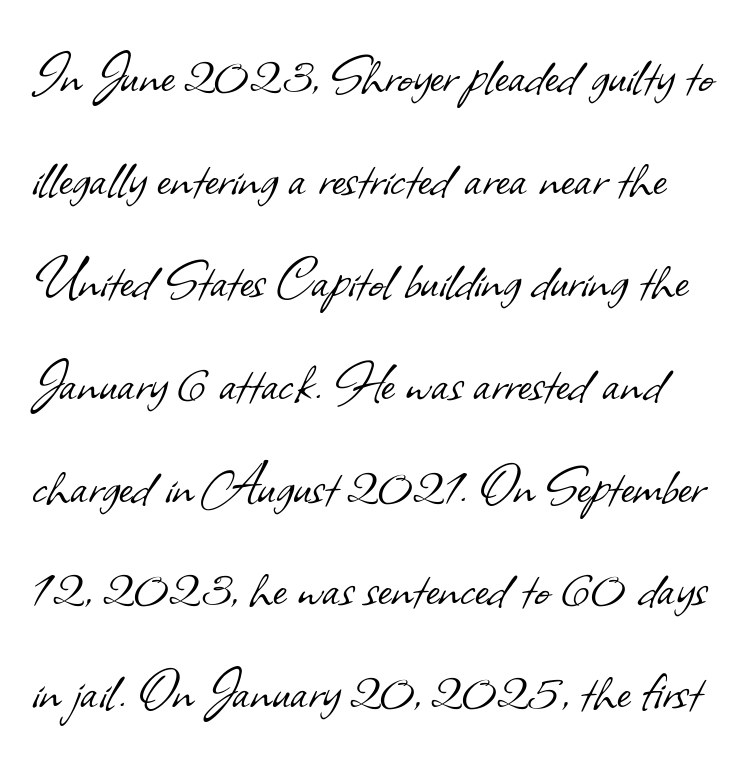
Q: Is the text bold? A: No.
Q: Is the typeface a serif or a sans-serif typeface? A: Sans-serif.
Q: Is the text underlined? A: No.
Q: Is the spacing between letters normal or unusually wide? A: Normal.
Q: Is the spacing between lines tight, normal or loose? A: Normal.
Q: Width (condensed, normal, or wide)? A: Normal.
Q: Stroke contrast? A: Low.
Q: x-height? A: Small.
Q: Monospaced? A: No.
